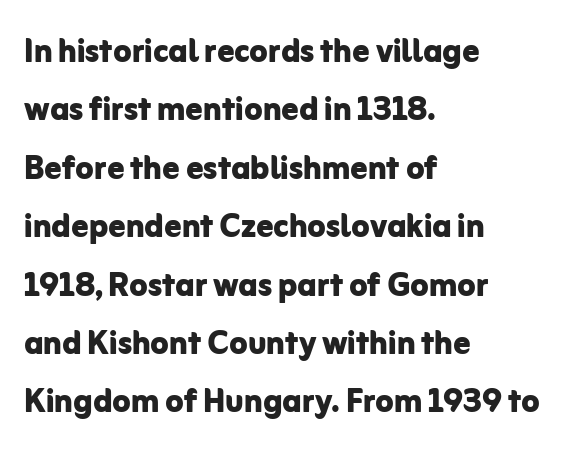
The image shows 42 px bold sans-serif type, upright; set left-aligned, normal line spacing (1.39x), normal letter spacing, not underlined; low stroke contrast and a medium x-height.
